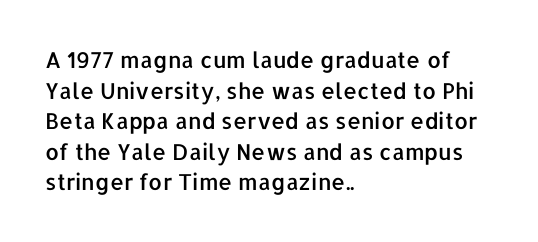
{"italic": "no", "underline": "no", "align": "left", "line_spacing": "normal", "line_spacing_ratio": 1.39, "letter_spacing": "normal", "letter_spacing_em": 0.0, "glyph_px": 22}
